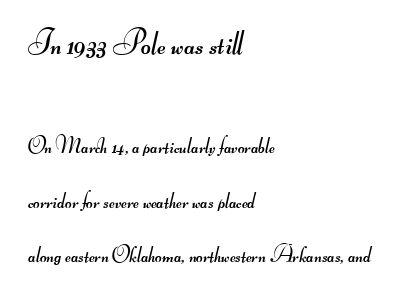
Examine the stroke ends and you'll find no serifs. Caption: standard tracking, unaltered. A typesetter would call this proportional, since set widths differ per character. Is the lower block the larger one? No — the upper block carries the bigger type.
